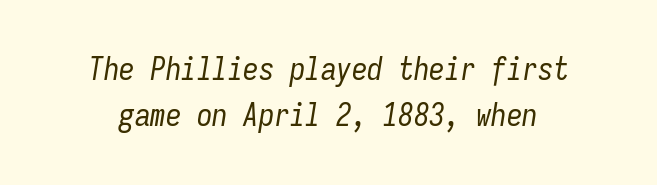
{"italic": "yes", "lean": "right", "slant_degrees": 9, "bold": "no", "weight": "regular", "width": "condensed", "stroke_contrast": "low", "x_height": "medium", "monospaced": "yes", "underline": "no", "line_spacing": "normal", "line_spacing_ratio": 1.48, "letter_spacing": "normal", "letter_spacing_em": 0.0, "glyph_px": 31}
